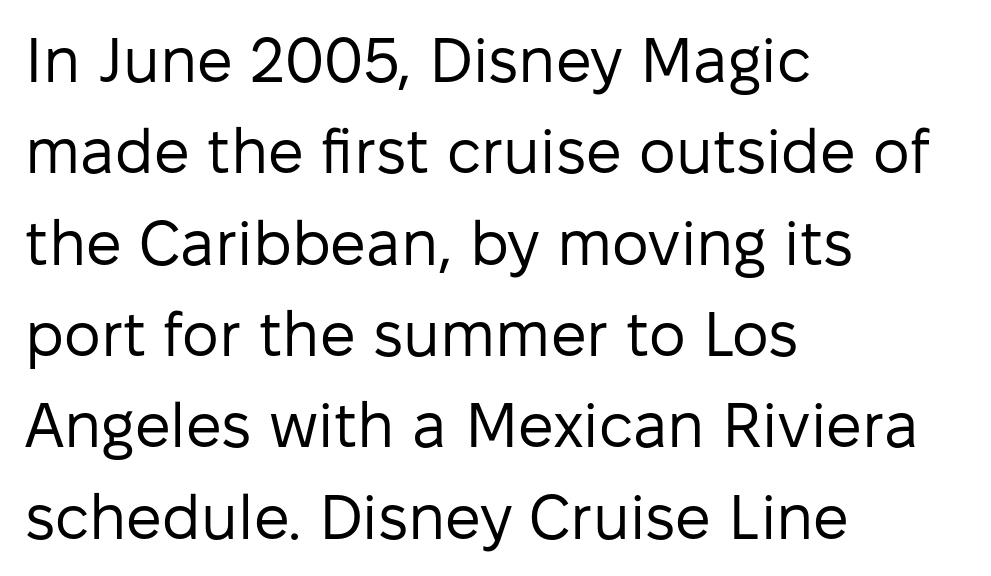
The type sits square on the baseline with zero lean. Check under the words: just untouched page. Standard letterfit; no display-style spreading of the glyphs. Spacing verdict: proportional, widths tailored to each character. In terms of letterform style, serifs are entirely absent.
